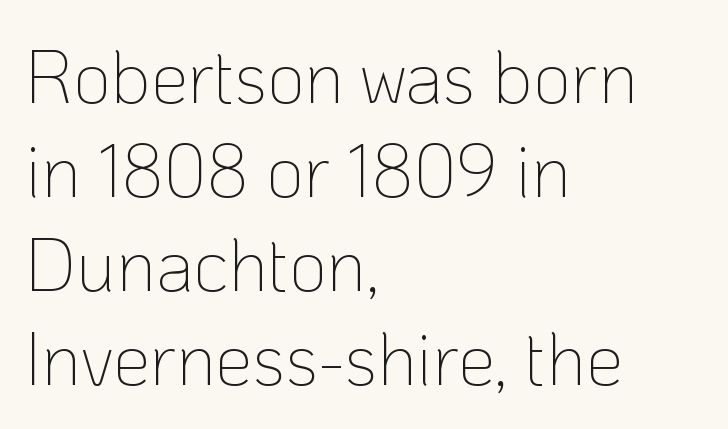
{"serif": "no", "italic": "no", "bold": "no", "weight": "thin", "width": "normal", "stroke_contrast": "low", "x_height": "medium", "monospaced": "no", "underline": "no", "align": "left", "line_spacing": "normal", "line_spacing_ratio": 1.27, "letter_spacing": "normal", "letter_spacing_em": 0.0, "glyph_px": 74}
